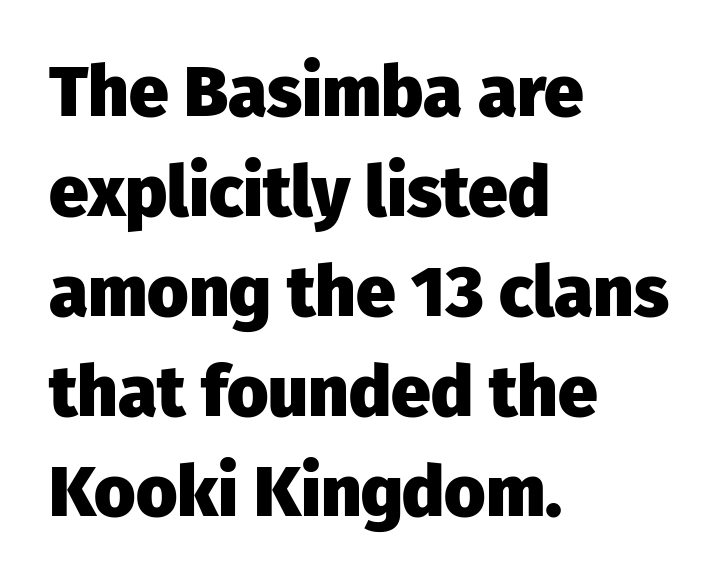
Each new line begins a customary step beneath the previous one. The passage shown is typed in a proportional face where columns would drift. Set as a true bold cut, around the 700 mark. Do the letters lean? They stand straight. Here the glyphs are tracked normally, forming tight word shapes. Line beginnings align vertically; line endings do not.
